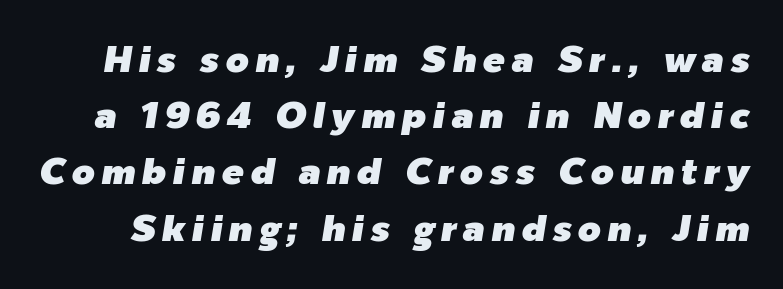
Line spacing here is normal. Anything drawn beneath the words? Only blank space. The passage shown is typed in a proportional face where columns would drift. The face used here has a pronounced slope to its letters.
